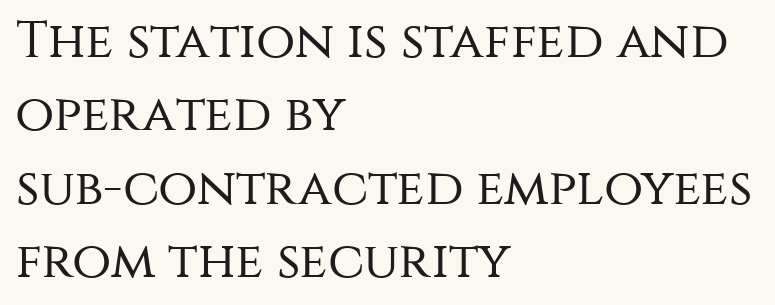
{"serif": "no", "italic": "no", "bold": "no", "weight": "regular", "width": "normal", "stroke_contrast": "medium", "x_height": "large", "monospaced": "no", "underline": "no", "align": "left", "line_spacing": "normal", "line_spacing_ratio": 1.44, "letter_spacing": "normal", "letter_spacing_em": 0.0, "glyph_px": 51}
